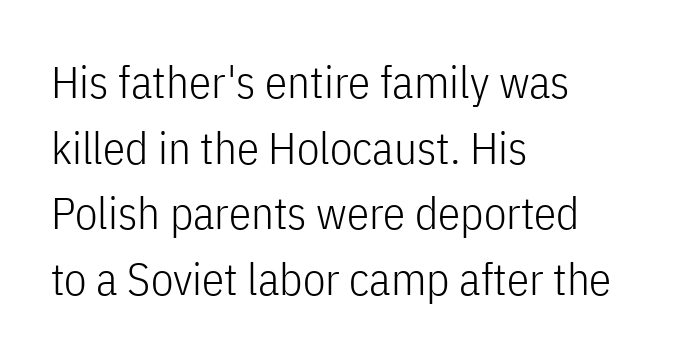
The image shows 45 px light, condensed sans-serif type, upright; set left-aligned, normal line spacing (1.46x), normal letter spacing, not underlined; low stroke contrast and a medium x-height.
